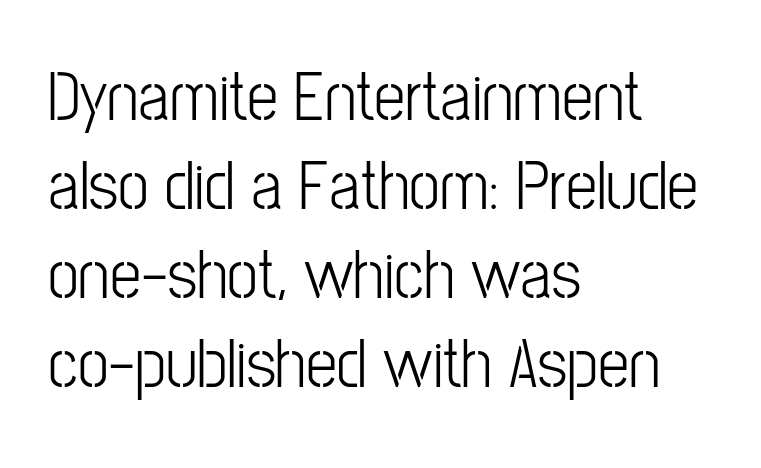
Q: Is the text italic (slanted)? A: No, it is upright.
Q: Is the typeface a serif or a sans-serif typeface? A: Sans-serif.
Q: Is the text underlined? A: No.
Q: How is the paragraph aligned? A: Left-aligned.
Q: Is the spacing between letters normal or unusually wide? A: Normal.
Q: Is the spacing between lines tight, normal or loose? A: Normal.
Q: Width (condensed, normal, or wide)? A: Condensed.
Q: Stroke contrast? A: Low.
Q: x-height? A: Medium.
Q: Monospaced? A: No.
